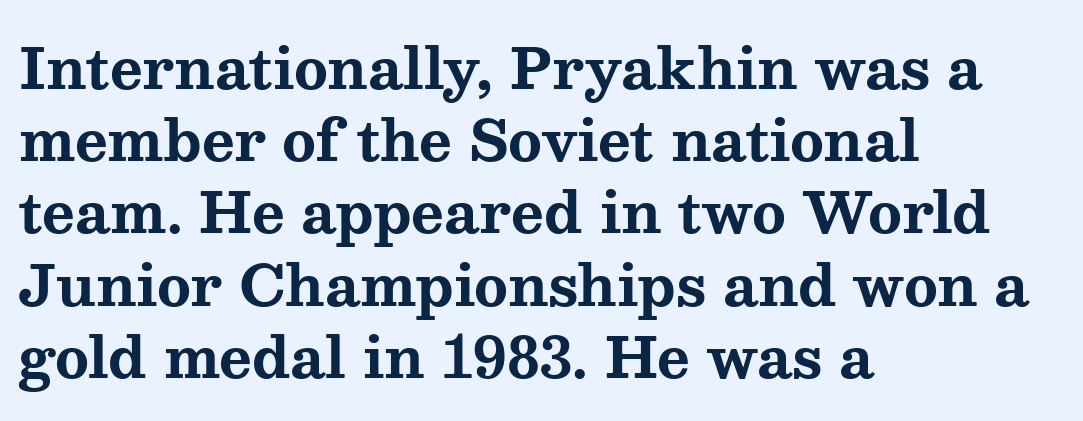
The image shows 56 px bold, wide serif type, upright; set left-aligned, normal line spacing (1.29x), normal letter spacing, not underlined; medium stroke contrast and a medium x-height.
